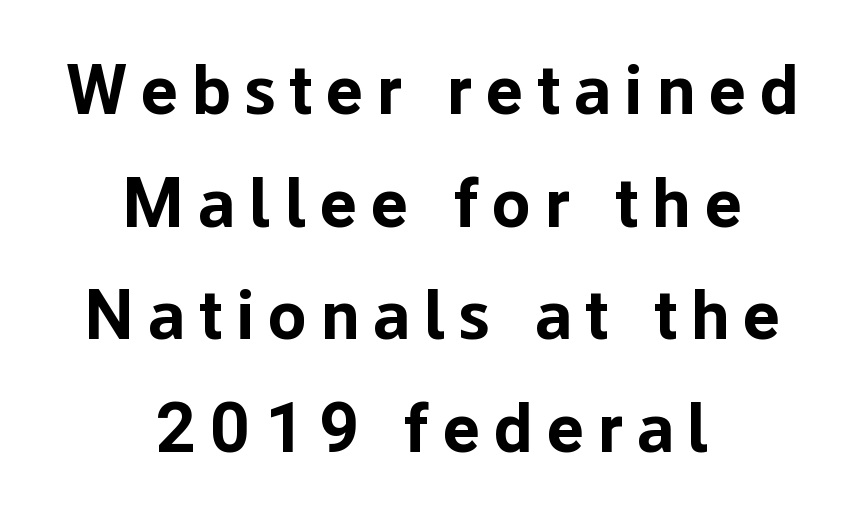
Evenly set lines give the paragraph a standard silhouette. A centered setting, common on invitations and titles, is used for this passage. A typesetter would call this proportional, since set widths differ per character. The font's upright variant was chosen for this text. The space directly below the letters is spotless.
